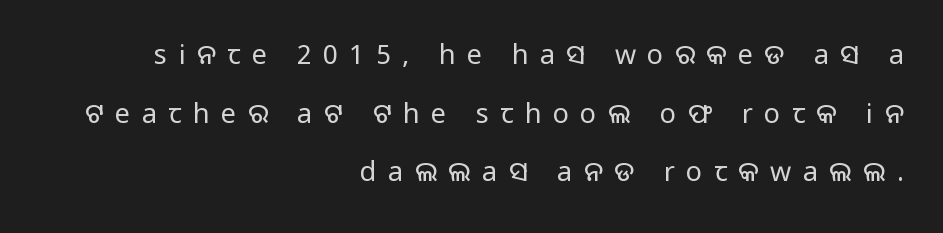
Q: Is the text bold? A: No.
Q: Is the text italic (slanted)? A: No, it is upright.
Q: Is the text underlined? A: No.
Q: How is the paragraph aligned? A: Right-aligned.
Q: Is the spacing between letters normal or unusually wide? A: Unusually wide.
Q: Is the spacing between lines tight, normal or loose? A: Loose.
